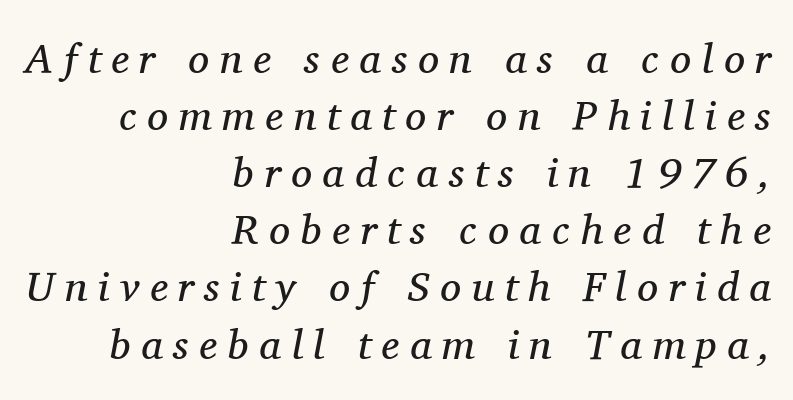
Q: Is the text bold? A: No.
Q: Is the text italic (slanted)? A: Yes, it leans right by about 11 degrees.
Q: Is the typeface a serif or a sans-serif typeface? A: Serif.
Q: Is the text underlined? A: No.
Q: How is the paragraph aligned? A: Right-aligned.
Q: Is the spacing between letters normal or unusually wide? A: Unusually wide.
Q: Is the spacing between lines tight, normal or loose? A: Normal.
Q: Width (condensed, normal, or wide)? A: Normal.
Q: Stroke contrast? A: Medium.
Q: x-height? A: Medium.
Q: Monospaced? A: No.
